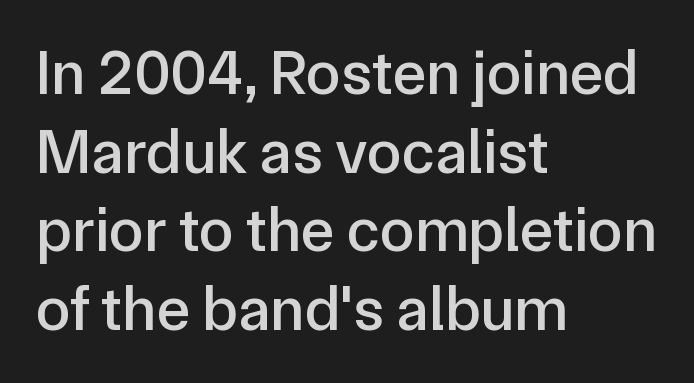
The image shows 63 px sans-serif type, upright; set left-aligned, normal line spacing (1.25x), normal letter spacing, not underlined; low stroke contrast and a medium x-height.
